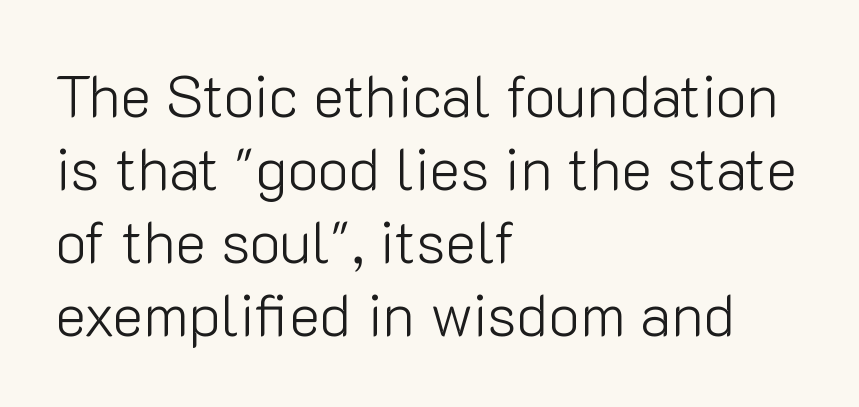
{"serif": "no", "italic": "no", "bold": "no", "weight": "light", "width": "normal", "stroke_contrast": "low", "x_height": "medium", "monospaced": "no", "underline": "no", "align": "left", "line_spacing_ratio": 1.24, "letter_spacing": "normal", "letter_spacing_em": 0.0, "glyph_px": 59}
